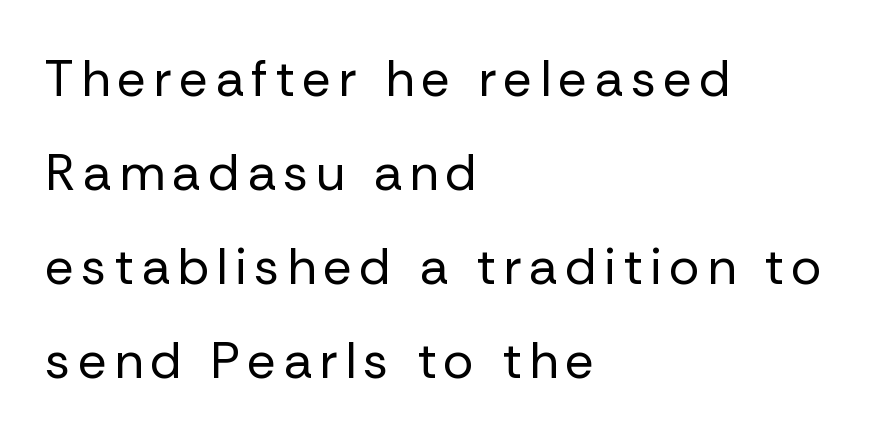
Nope, no serifs anywhere on these letters. This rendering uses left alignment, leaving the right contour irregular. Check under the words: just untouched page. Italic: no, the glyphs are upright roman. Think of a printed novel: that variable character pitch is what you see here. A quiet, ordinary-to-light weight characterises the typeface.
